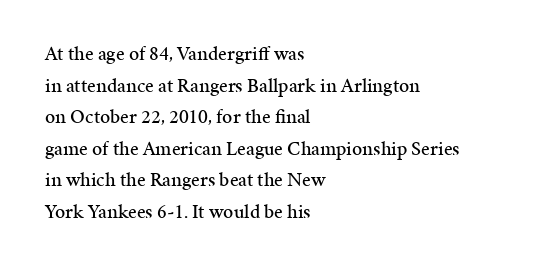
The image shows 20 px text type, upright; set left-aligned, normal line spacing (1.58x), normal letter spacing, not underlined.
